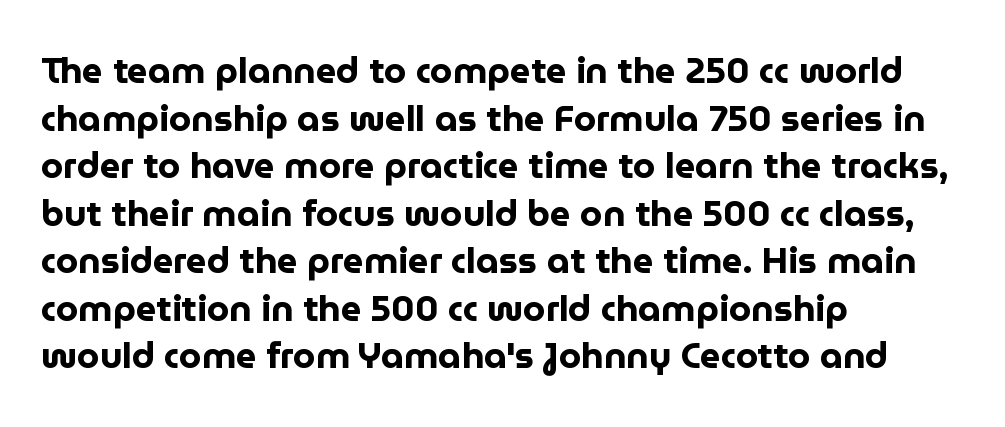
The image shows 36 px bold sans-serif type, upright; set left-aligned, normal line spacing (1.32x), normal letter spacing, not underlined; low stroke contrast and a medium x-height.
